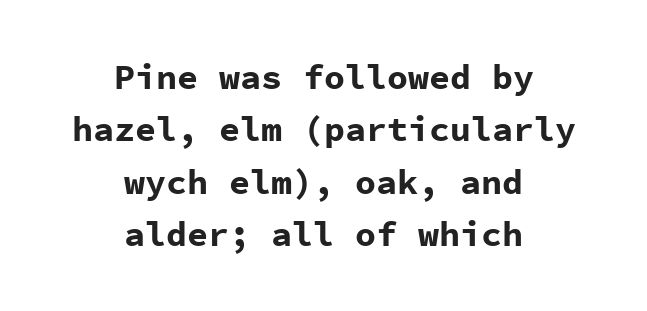
The image shows 35 px bold sans-serif type, upright, monospaced; set centered, normal line spacing (1.5x), normal letter spacing, not underlined; low stroke contrast and a medium x-height.
